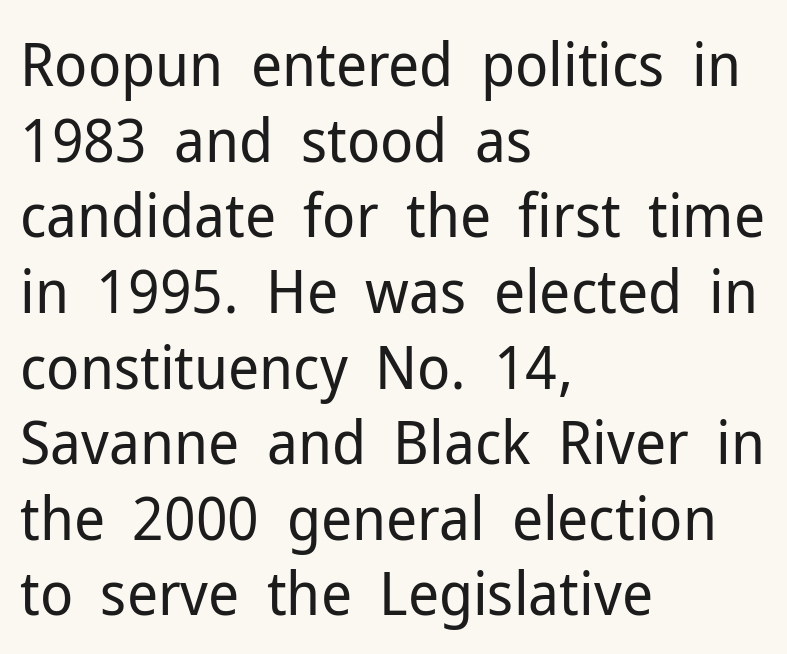
This sample uses a sans-serif face. Summary of weight: not heavy and not bold. The typography opts for an upright posture over an oblique one. Short note: letters normally spaced. In CSS terms this would be text-align: left. The area under the type is left untouched.
